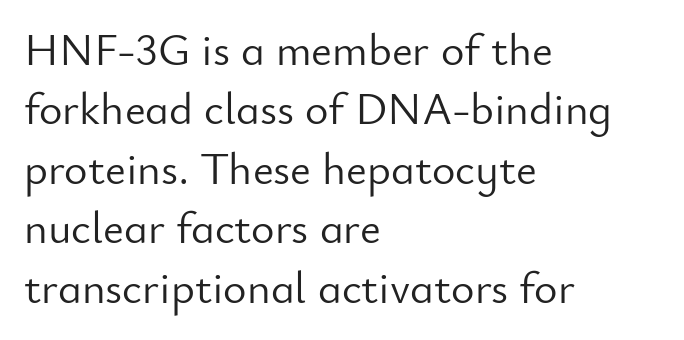
{"serif": "no", "italic": "no", "bold": "no", "weight": "light", "width": "normal", "stroke_contrast": "low", "x_height": "small", "monospaced": "no", "underline": "no", "align": "left", "line_spacing": "normal", "line_spacing_ratio": 1.32, "letter_spacing": "normal", "letter_spacing_em": 0.0, "glyph_px": 45}
